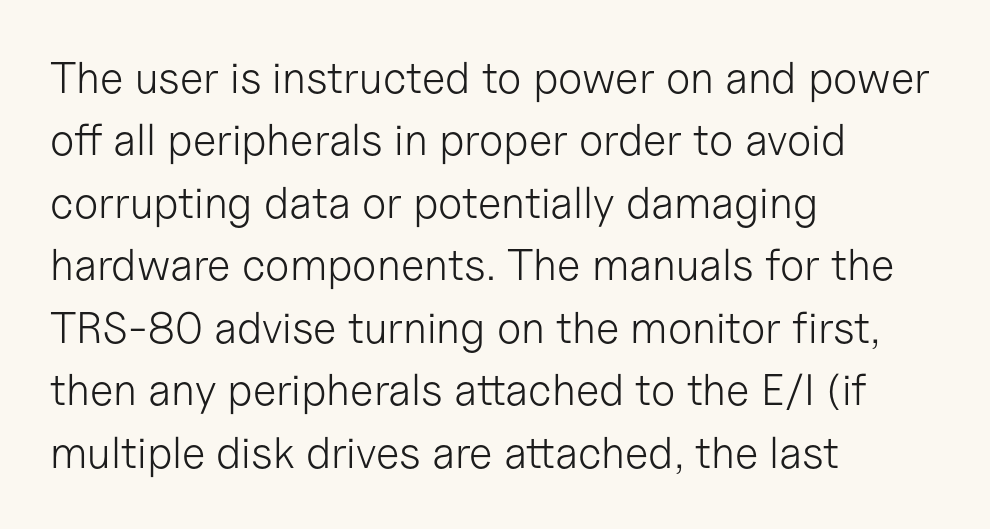
The image shows 44 px light sans-serif type, upright; set left-aligned, normal line spacing (1.42x), normal letter spacing, not underlined; low stroke contrast and a medium x-height.
